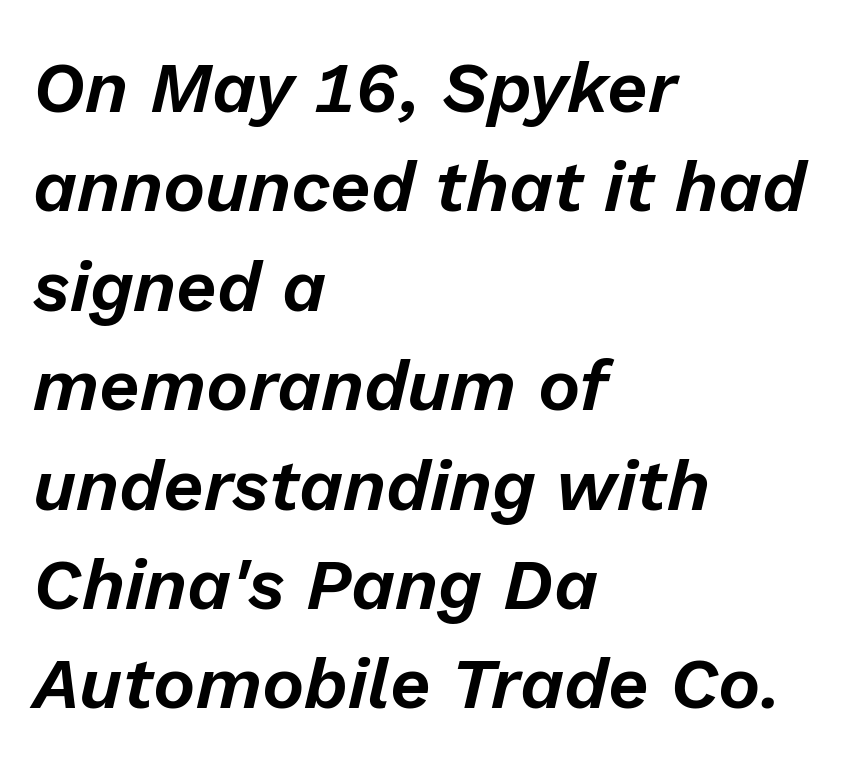
{"italic": "yes", "lean": "right", "slant_degrees": 13, "width": "normal", "stroke_contrast": "low", "x_height": "medium", "monospaced": "no", "underline": "no", "align": "left", "line_spacing": "normal", "line_spacing_ratio": 1.4, "letter_spacing": "normal", "letter_spacing_em": 0.0, "glyph_px": 71}
